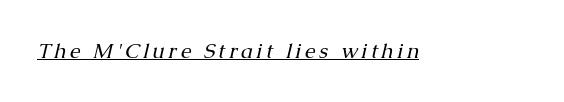
The image shows 21 px text type, italic (leaning right); set underlined.
